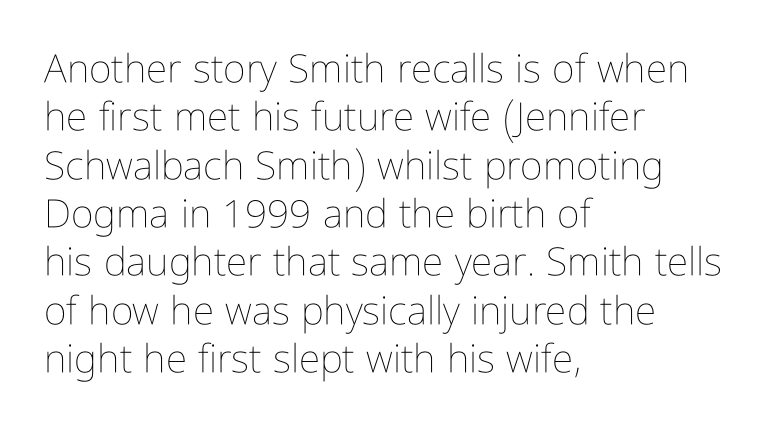
{"italic": "no", "bold": "no", "weight": "thin", "width": "condensed", "stroke_contrast": "low", "x_height": "medium", "monospaced": "no", "underline": "no", "align": "left", "line_spacing_ratio": 1.24, "letter_spacing": "normal", "letter_spacing_em": 0.0, "glyph_px": 39}
